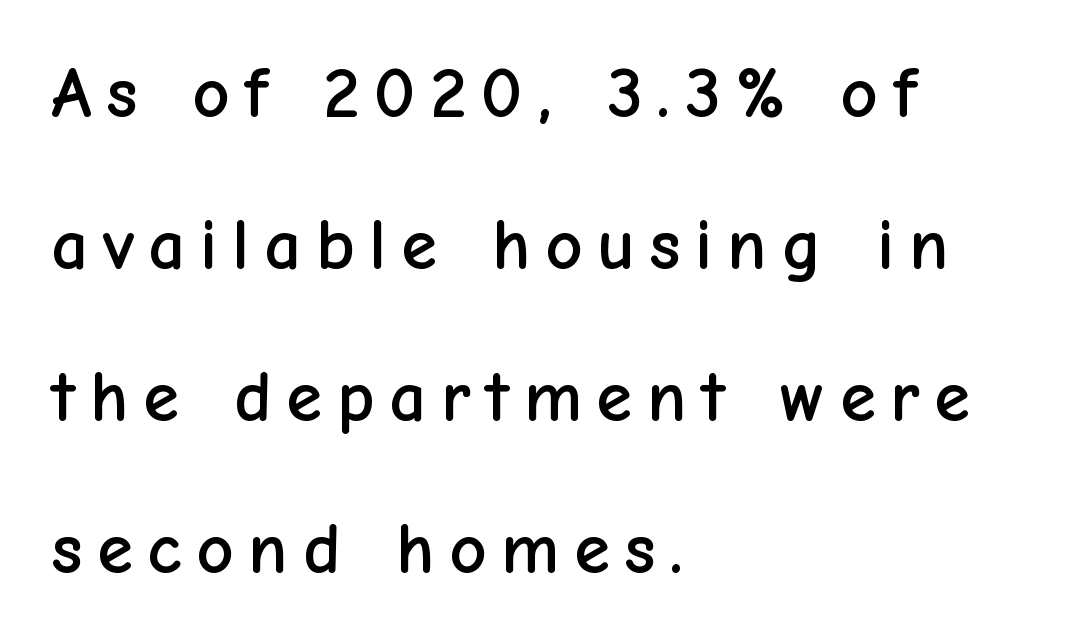
The image shows 73 px sans-serif type, upright; set left-aligned, loose line spacing (2.08x), unusually wide letter spacing (+0.2 em), not underlined; low stroke contrast and a medium x-height.
